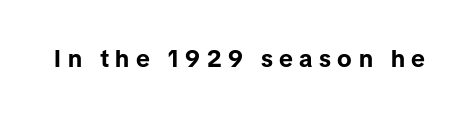
You'd pick this weight for a headline — it's a proper bold. A typesetter would call this heavily tracked-out type. Upright lettering throughout. Decoration check: the copy has no underline.
